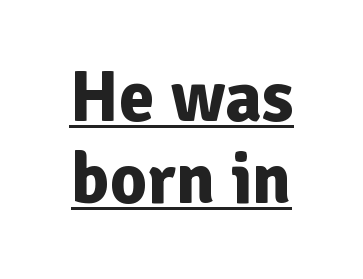
The image shows 72 px bold sans-serif type, upright; set tight line spacing (1.14x), normal letter spacing, underlined; low stroke contrast and a medium x-height.
